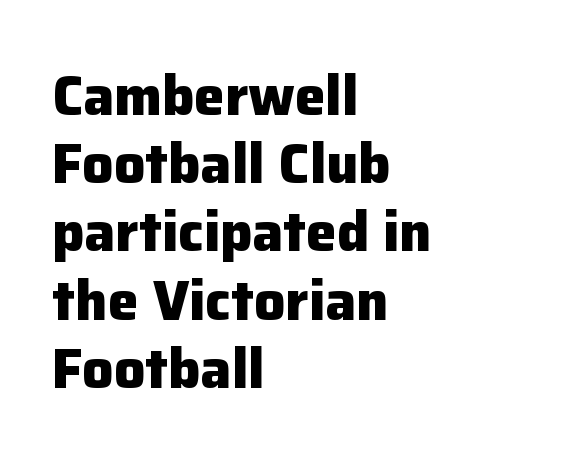
The image shows 55 px heavy sans-serif type, upright; set left-aligned, line spacing 1.24x, normal letter spacing, not underlined; low stroke contrast and a medium x-height.
